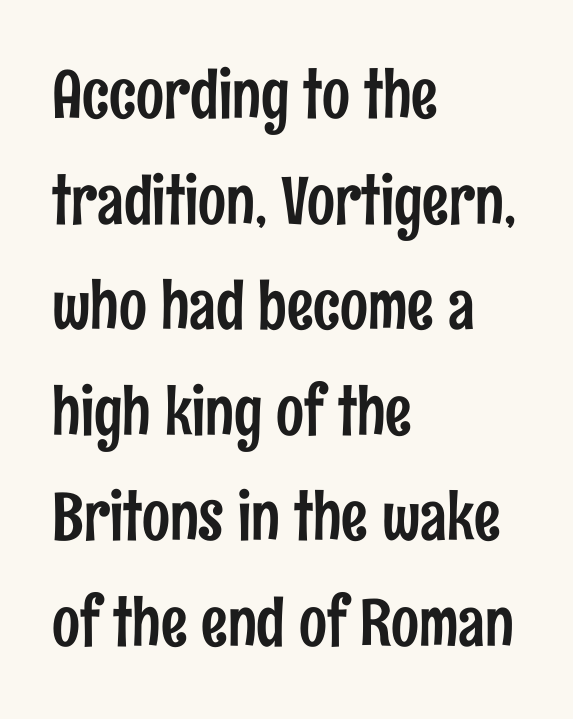
Q: Is the text italic (slanted)? A: No, it is upright.
Q: Is the typeface a serif or a sans-serif typeface? A: Sans-serif.
Q: Is the text underlined? A: No.
Q: How is the paragraph aligned? A: Left-aligned.
Q: Is the spacing between letters normal or unusually wide? A: Normal.
Q: Is the spacing between lines tight, normal or loose? A: Normal.
Q: Width (condensed, normal, or wide)? A: Condensed.
Q: Stroke contrast? A: Low.
Q: x-height? A: Medium.
Q: Monospaced? A: No.
